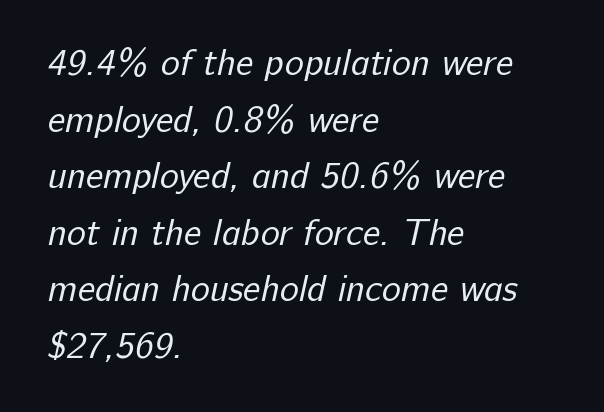
Q: Is the text bold? A: No.
Q: Is the typeface a serif or a sans-serif typeface? A: Sans-serif.
Q: Is the text underlined? A: No.
Q: How is the paragraph aligned? A: Left-aligned.
Q: Is the spacing between letters normal or unusually wide? A: Normal.
Q: Is the spacing between lines tight, normal or loose? A: Normal.
Q: Width (condensed, normal, or wide)? A: Normal.
Q: Stroke contrast? A: Low.
Q: x-height? A: Medium.
Q: Monospaced? A: No.
